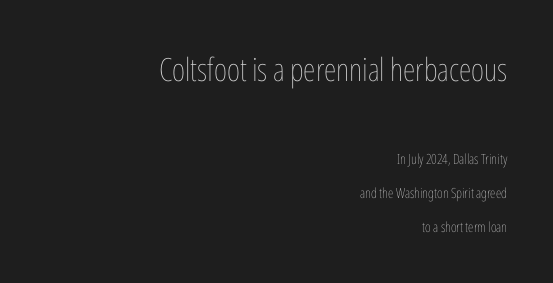
Q: Is the text bold? A: No.
Q: Is the text italic (slanted)? A: No, it is upright.
Q: Is the text underlined? A: No.
Q: How is the paragraph aligned? A: Right-aligned.
Q: Is the spacing between letters normal or unusually wide? A: Normal.
Q: Is the spacing between lines tight, normal or loose? A: Loose.
Q: Which block of text is set in a larger size, the first (top) or the second (bottom)? A: The first (top) one.
Q: Width (condensed, normal, or wide)? A: Condensed.
Q: Stroke contrast? A: Low.
Q: x-height? A: Medium.
Q: Monospaced? A: No.
